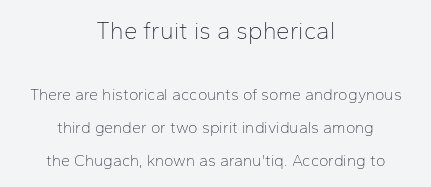
The image shows 24 px text type, upright; set centered, loose line spacing (2.06x), normal letter spacing, not underlined; the first (top) block is 1.5x larger.
